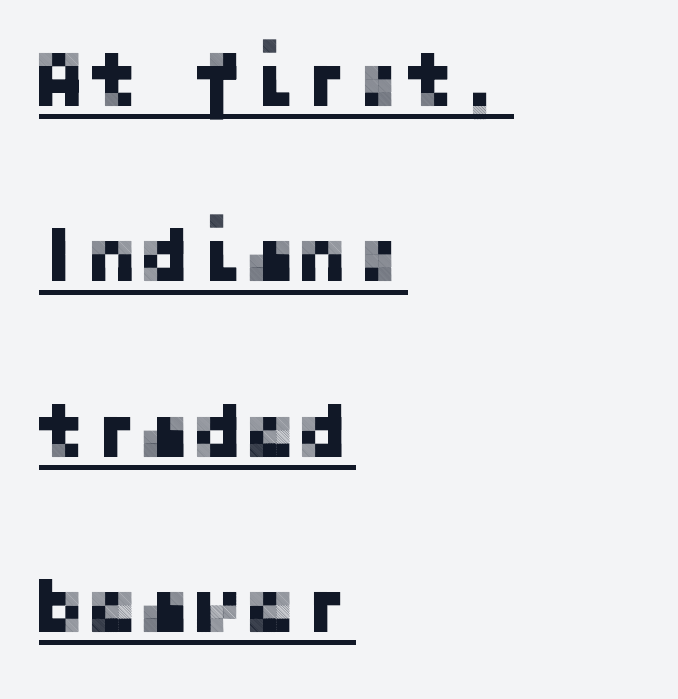
{"serif": "no", "italic": "no", "width": "normal", "stroke_contrast": "low", "x_height": "medium", "underline": "yes", "align": "left", "line_spacing": "loose", "line_spacing_ratio": 2.22, "letter_spacing": "normal", "letter_spacing_em": 0.0, "glyph_px": 79}
